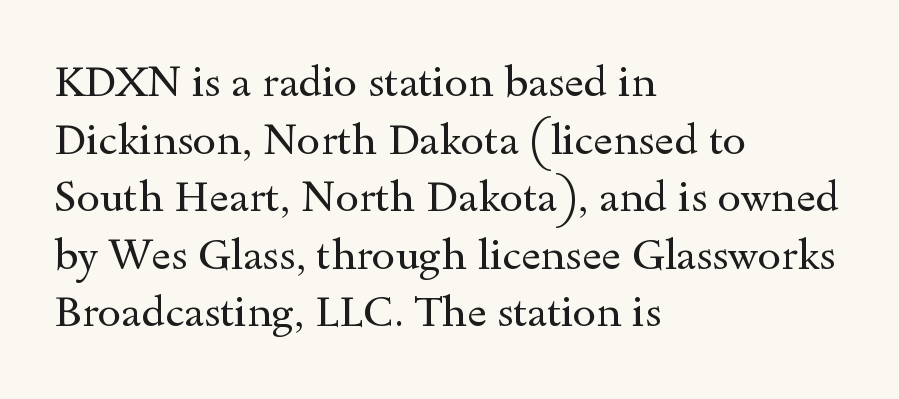
Q: Is the text bold? A: No.
Q: Is the text italic (slanted)? A: No, it is upright.
Q: Is the typeface a serif or a sans-serif typeface? A: Serif.
Q: Is the text underlined? A: No.
Q: How is the paragraph aligned? A: Left-aligned.
Q: Is the spacing between letters normal or unusually wide? A: Normal.
Q: Is the spacing between lines tight, normal or loose? A: Normal.
Q: Width (condensed, normal, or wide)? A: Wide.
Q: x-height? A: Small.
Q: Monospaced? A: No.
